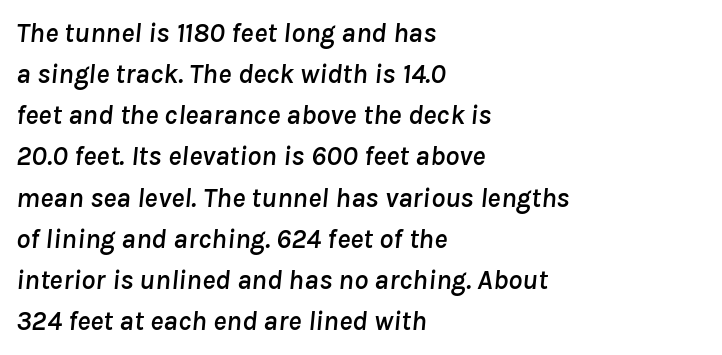
{"italic": "yes", "lean": "right", "slant_degrees": 8, "width": "normal", "stroke_contrast": "low", "x_height": "medium", "monospaced": "no", "underline": "no", "align": "left", "line_spacing": "normal", "line_spacing_ratio": 1.47, "letter_spacing": "normal", "letter_spacing_em": 0.0, "glyph_px": 28}
